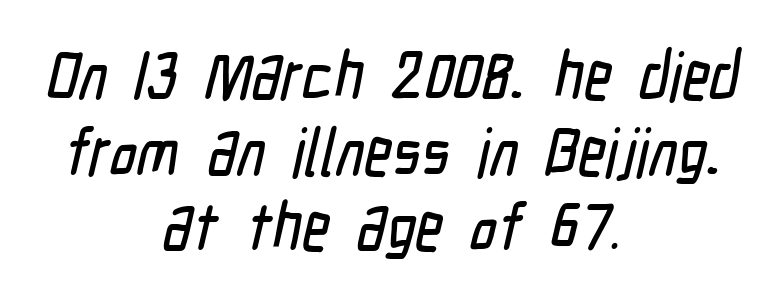
A typesetter would call this proportional, since set widths differ per character. Compared with typical body copy, the letter spacing here is the same. The words here are not underlined. Where is the straight margin? There isn't one; the lines are centered. Reading down the column, the eye jumps only a short way to each next line. These lines are composed in type without serifs.
